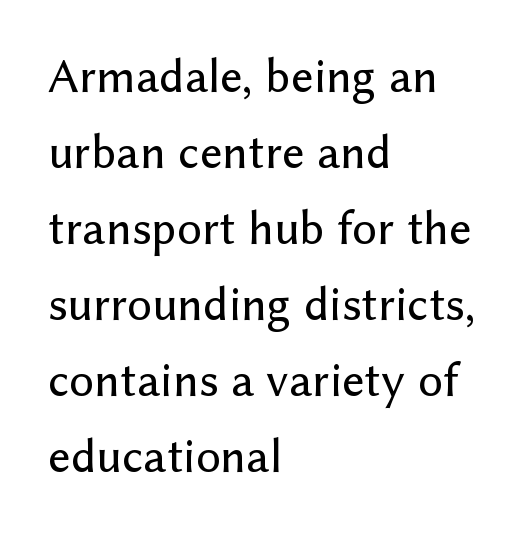
The image shows 49 px sans-serif type, upright; set left-aligned, normal line spacing (1.55x), normal letter spacing, not underlined; low stroke contrast and a medium x-height.
